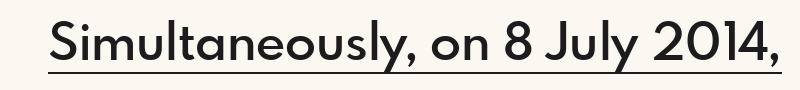
{"serif": "no", "italic": "no", "bold": "semi", "weight": "semibold", "width": "normal", "x_height": "small", "monospaced": "no", "underline": "yes", "letter_spacing": "normal", "letter_spacing_em": 0.0, "glyph_px": 51}
